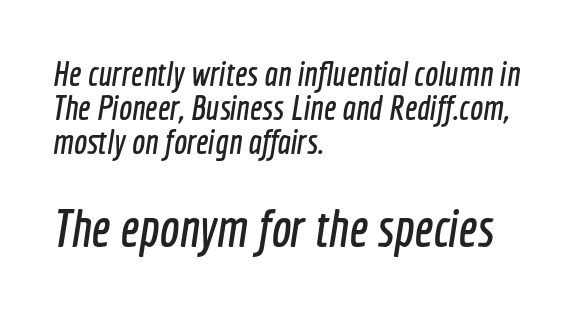
{"serif": "no", "width": "condensed", "x_height": "medium", "monospaced": "no", "underline": "no", "align": "left", "line_spacing": "tight", "line_spacing_ratio": 0.97, "letter_spacing": "normal", "letter_spacing_em": 0.0, "larger_block": "second", "size_ratio": 1.51, "glyph_px": 53}
